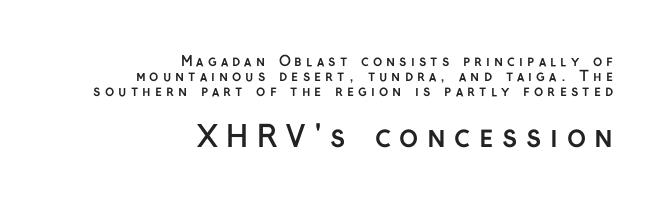
Q: Is the text bold? A: Yes.
Q: Is the text italic (slanted)? A: No, it is upright.
Q: Is the typeface a serif or a sans-serif typeface? A: Sans-serif.
Q: Is the text underlined? A: No.
Q: How is the paragraph aligned? A: Right-aligned.
Q: Is the spacing between letters normal or unusually wide? A: Unusually wide.
Q: Is the spacing between lines tight, normal or loose? A: Tight.
Q: Which block of text is set in a larger size, the first (top) or the second (bottom)? A: The second (bottom) one.
Q: Width (condensed, normal, or wide)? A: Normal.
Q: Stroke contrast? A: Low.
Q: x-height? A: Medium.
Q: Monospaced? A: No.
